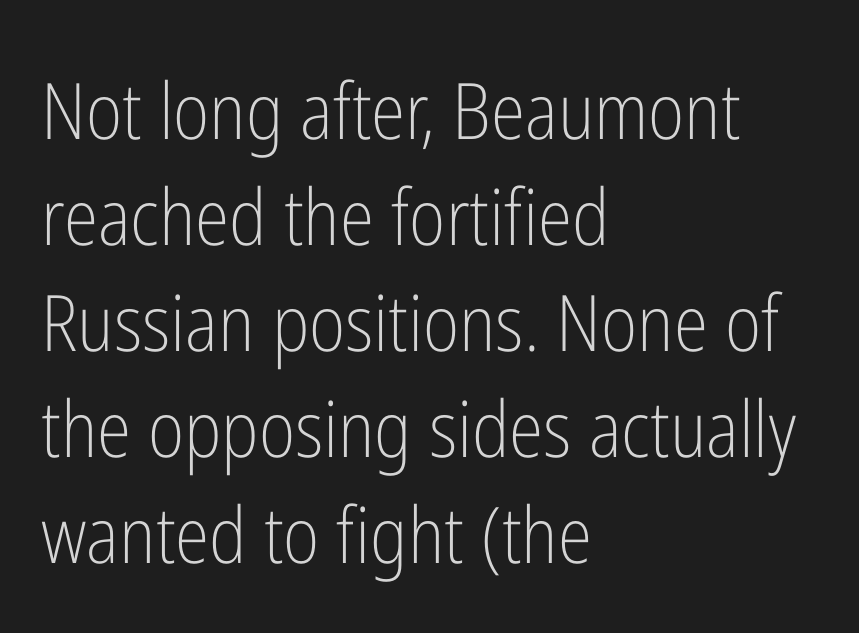
{"serif": "no", "italic": "no", "bold": "no", "weight": "light", "width": "condensed", "stroke_contrast": "low", "x_height": "medium", "monospaced": "no", "underline": "no", "align": "left", "line_spacing": "normal", "line_spacing_ratio": 1.36, "letter_spacing": "normal", "letter_spacing_em": 0.0, "glyph_px": 78}
